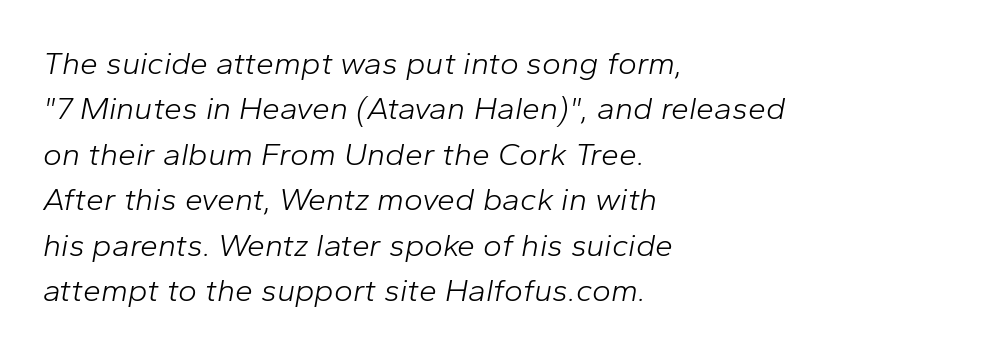
Q: Is the text bold? A: No.
Q: Is the text italic (slanted)? A: Yes, it leans right by about 10 degrees.
Q: Is the text underlined? A: No.
Q: How is the paragraph aligned? A: Left-aligned.
Q: Is the spacing between letters normal or unusually wide? A: Normal.
Q: Is the spacing between lines tight, normal or loose? A: Normal.
Q: Width (condensed, normal, or wide)? A: Normal.
Q: Stroke contrast? A: Low.
Q: x-height? A: Medium.
Q: Monospaced? A: No.
